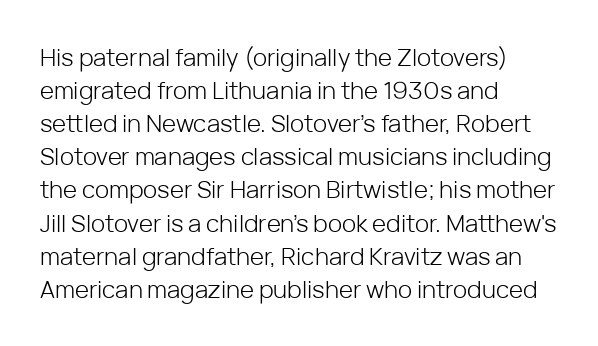
Horizontally, the lines are justified to the leading edge only. A roman cut, with each character standing at attention. The lines sit at an ordinary, default distance from one another. The font sits on the lighter half of the weight spectrum, regular included. Just letters on the line, the space beneath them empty. Standard letterfit; no display-style spreading of the glyphs.
